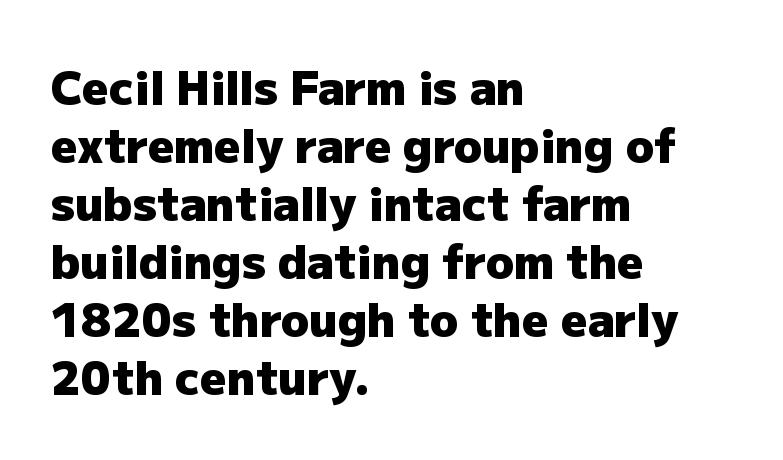
Q: Is the text bold? A: Yes.
Q: Is the text italic (slanted)? A: No, it is upright.
Q: Is the typeface a serif or a sans-serif typeface? A: Sans-serif.
Q: Is the text underlined? A: No.
Q: How is the paragraph aligned? A: Left-aligned.
Q: Is the spacing between letters normal or unusually wide? A: Normal.
Q: Is the spacing between lines tight, normal or loose? A: Normal.
Q: Width (condensed, normal, or wide)? A: Normal.
Q: Stroke contrast? A: Low.
Q: x-height? A: Medium.
Q: Monospaced? A: No.
